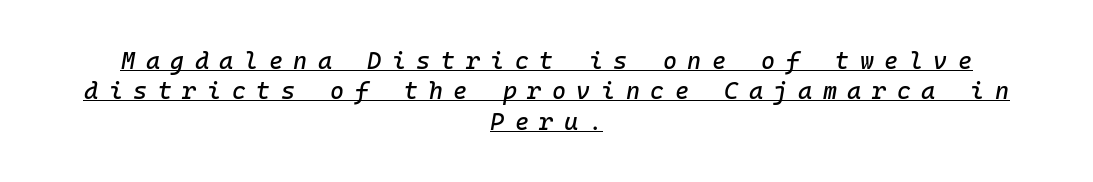
{"italic": "yes", "lean": "right", "slant_degrees": 10, "underline": "yes", "align": "center", "line_spacing": "normal", "line_spacing_ratio": 1.27, "letter_spacing": "wide", "letter_spacing_em": 0.44, "glyph_px": 24}
